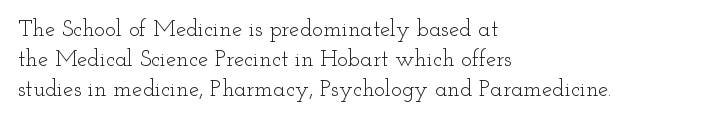
Teacher's note: observe the even left margin — that is flush-left alignment. Does extra space separate the letters? No, they use regular spacing. In terms of posture, this sample is upright. The glyphs are unaccompanied by any horizontal stroke below them. The lines sit at an ordinary, default distance from one another.
